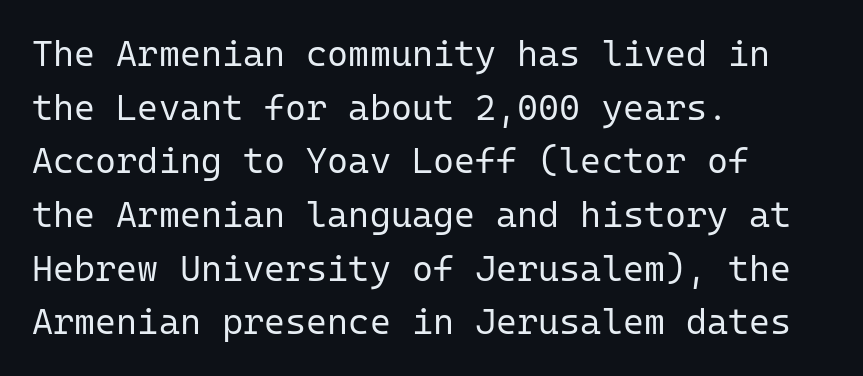
Q: Is the text bold? A: No.
Q: Is the text italic (slanted)? A: No, it is upright.
Q: Is the typeface a serif or a sans-serif typeface? A: Sans-serif.
Q: Is the text underlined? A: No.
Q: How is the paragraph aligned? A: Left-aligned.
Q: Is the spacing between letters normal or unusually wide? A: Normal.
Q: Is the spacing between lines tight, normal or loose? A: Normal.
Q: Width (condensed, normal, or wide)? A: Normal.
Q: Stroke contrast? A: Low.
Q: x-height? A: Medium.
Q: Monospaced? A: Yes.
